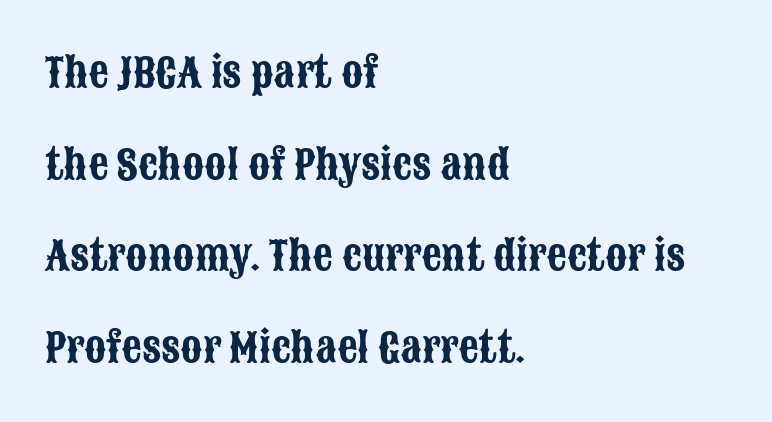
The compositor pushed each line to the left boundary. Honestly, the rows look like they've been pulled way apart. In terms of letterform style, serifs are entirely absent. The letters advance in unequal steps, a hallmark of proportional type. Clear beneath every line of the passage.
